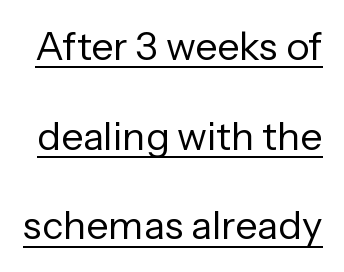
{"serif": "no", "italic": "no", "bold": "no", "weight": "regular", "width": "normal", "stroke_contrast": "low", "x_height": "medium", "monospaced": "no", "underline": "yes", "line_spacing": "loose", "line_spacing_ratio": 2.3, "letter_spacing": "normal", "letter_spacing_em": 0.0, "glyph_px": 39}
